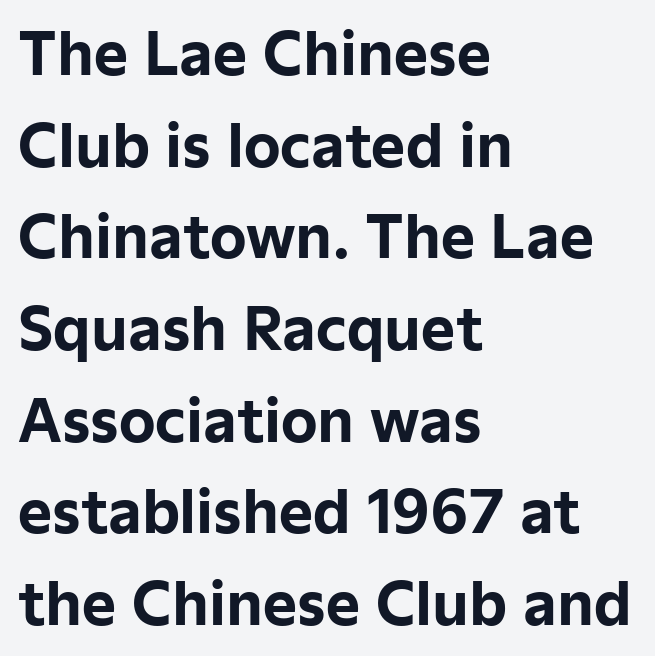
{"serif": "no", "italic": "no", "bold": "yes", "weight": "bold", "width": "normal", "stroke_contrast": "low", "x_height": "medium", "monospaced": "no", "underline": "no", "align": "left", "line_spacing": "normal", "line_spacing_ratio": 1.58, "letter_spacing": "normal", "letter_spacing_em": 0.0, "glyph_px": 58}
